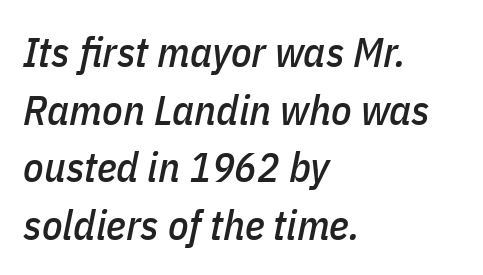
The image shows 42 px condensed type, italic (leaning right); set left-aligned, normal line spacing (1.37x), normal letter spacing, not underlined; low stroke contrast and a medium x-height.
